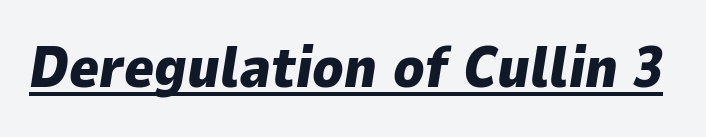
The image shows 57 px heavy type, italic (leaning right); set normal letter spacing, underlined; low stroke contrast and a medium x-height.
